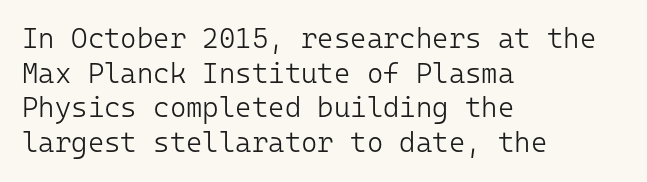
The image shows 28 px light sans-serif type, upright, monospaced; set left-aligned, line spacing 1.24x, normal letter spacing, not underlined; low stroke contrast and a medium x-height.
